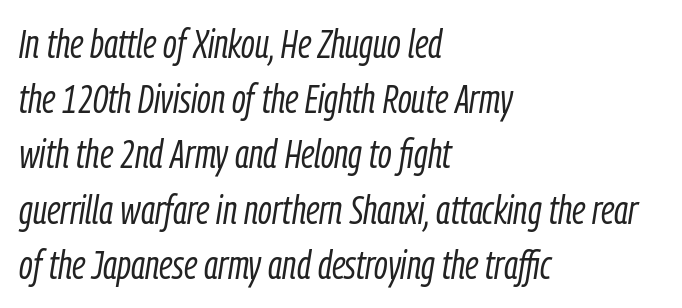
The baseline area is clear. Note the varied advance widths — an 'i' is clearly narrower than an 'm'. Each line starts at the same left margin while the right side varies. Weight class: somewhere from thin through regular.
